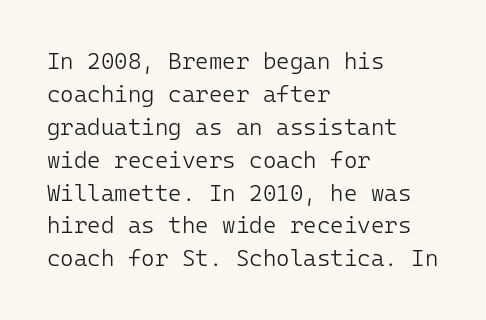
{"italic": "no", "bold": "no", "underline": "no", "align": "left", "line_spacing": "normal", "line_spacing_ratio": 1.43, "letter_spacing": "normal", "letter_spacing_em": 0.0, "glyph_px": 23}
